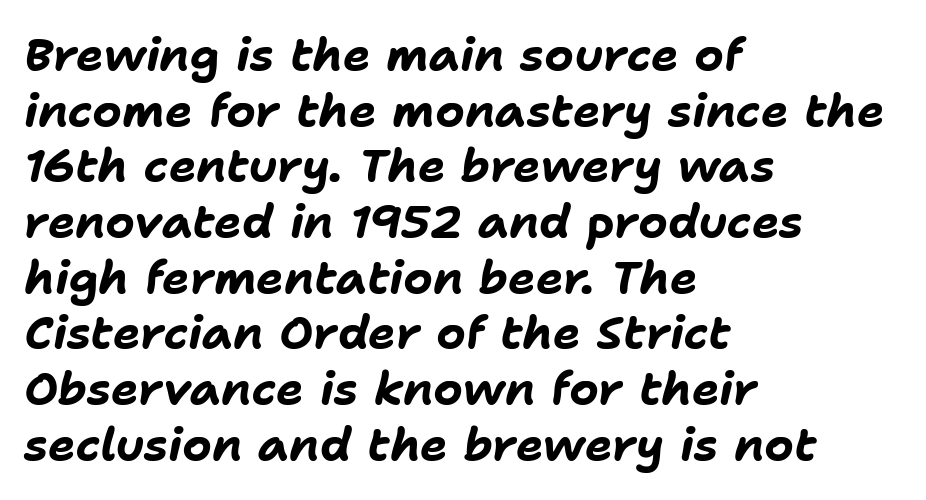
The image shows 46 px bold type, italic (leaning right); set left-aligned, line spacing 1.21x, normal letter spacing, not underlined; low stroke contrast and a medium x-height.
